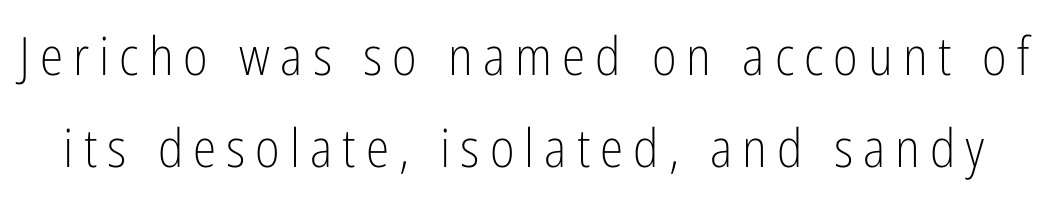
{"serif": "no", "italic": "no", "bold": "no", "weight": "light", "width": "condensed", "stroke_contrast": "low", "x_height": "medium", "monospaced": "no", "underline": "no", "line_spacing_ratio": 1.73, "glyph_px": 53}
